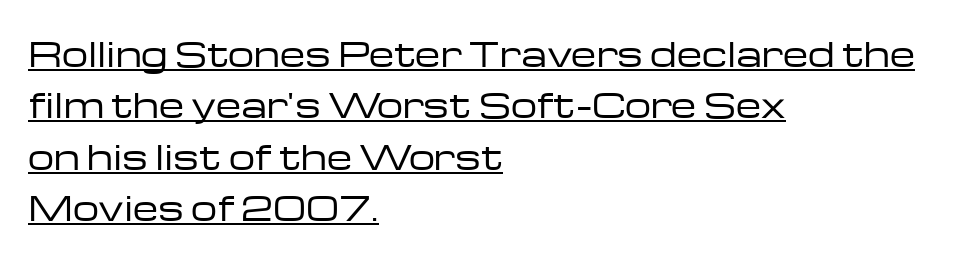
The image shows 33 px regular-weight, wide sans-serif type, upright; set left-aligned, normal line spacing (1.56x), normal letter spacing, underlined; low stroke contrast and a medium x-height.
